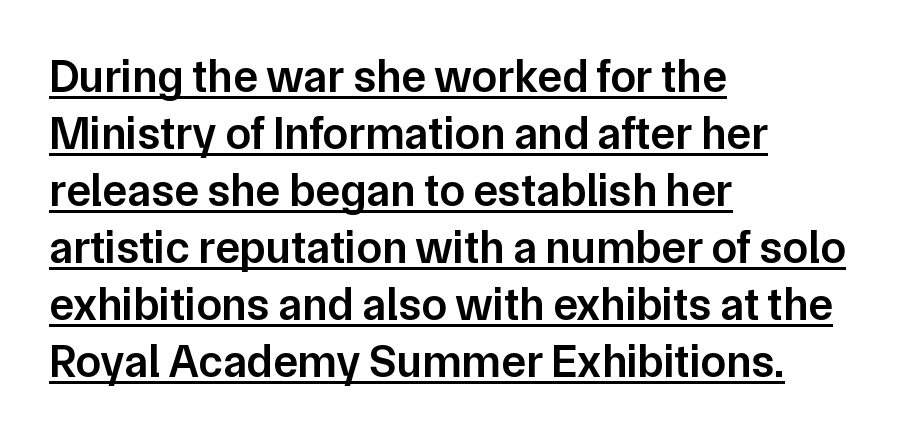
{"serif": "no", "italic": "no", "bold": "semi", "weight": "semibold", "width": "normal", "stroke_contrast": "low", "x_height": "medium", "monospaced": "no", "underline": "yes", "align": "left", "line_spacing_ratio": 1.24, "letter_spacing": "normal", "letter_spacing_em": 0.0, "glyph_px": 46}
